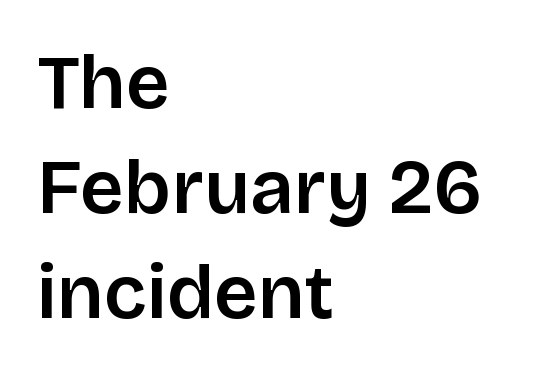
Q: Is the text bold? A: Semi-bold.
Q: Is the text italic (slanted)? A: No, it is upright.
Q: Is the typeface a serif or a sans-serif typeface? A: Sans-serif.
Q: Is the text underlined? A: No.
Q: How is the paragraph aligned? A: Left-aligned.
Q: Is the spacing between letters normal or unusually wide? A: Normal.
Q: Is the spacing between lines tight, normal or loose? A: Normal.
Q: Width (condensed, normal, or wide)? A: Normal.
Q: Stroke contrast? A: Low.
Q: x-height? A: Large.
Q: Monospaced? A: No.
